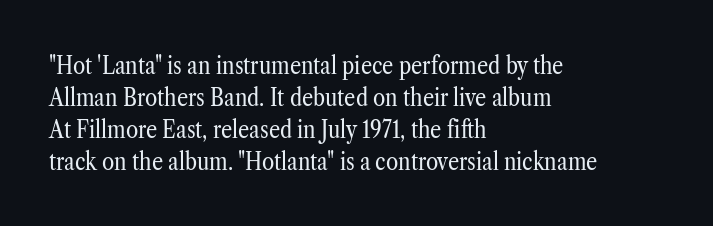
Glance below the letters and you will spot only blank space. The weight tops out at a normal text grade. Teacher's note: observe the even left margin — that is flush-left alignment. Interline gaps are of average width in this sample. In terms of posture, this sample is upright.
